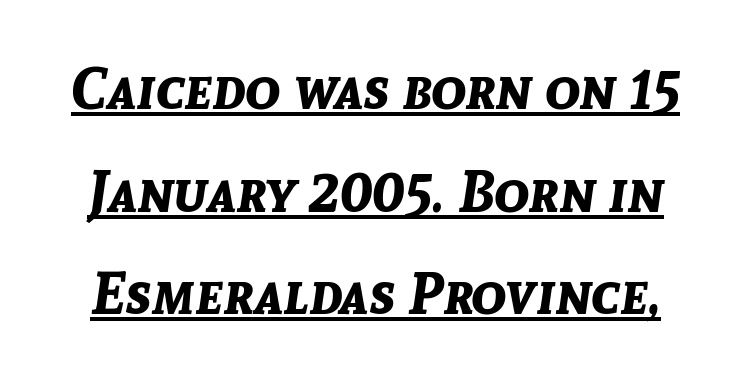
The image shows 58 px bold type, italic (leaning right); set line spacing 1.77x, normal letter spacing, underlined; low stroke contrast and a medium x-height.
